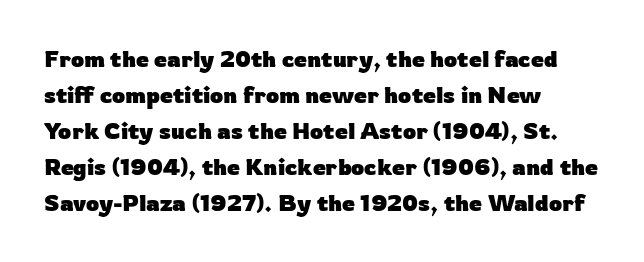
The image shows 23 px bold type, upright; set left-aligned, normal line spacing (1.57x), normal letter spacing, not underlined.
